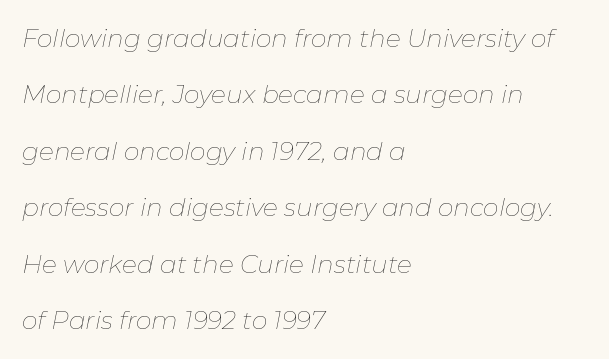
Q: Is the text bold? A: No.
Q: Is the text italic (slanted)? A: Yes, it leans right by about 11 degrees.
Q: Is the text underlined? A: No.
Q: How is the paragraph aligned? A: Left-aligned.
Q: Is the spacing between letters normal or unusually wide? A: Normal.
Q: Is the spacing between lines tight, normal or loose? A: Loose.
